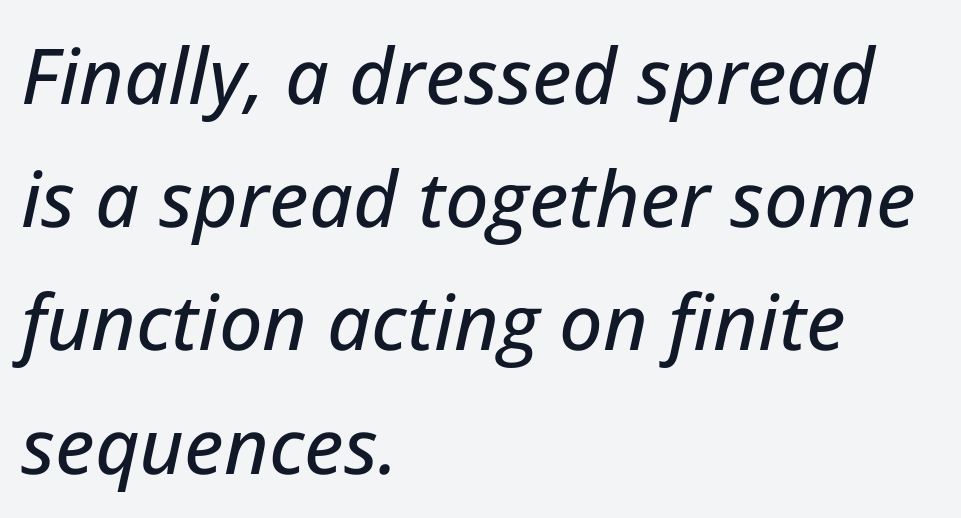
Words float on clear page, feet unadorned. This sample has the flowing, uneven cadence of proportional lettering. Leftover space on each line is placed entirely after the last word. Horizontal bands of white between lines are of average thickness.
